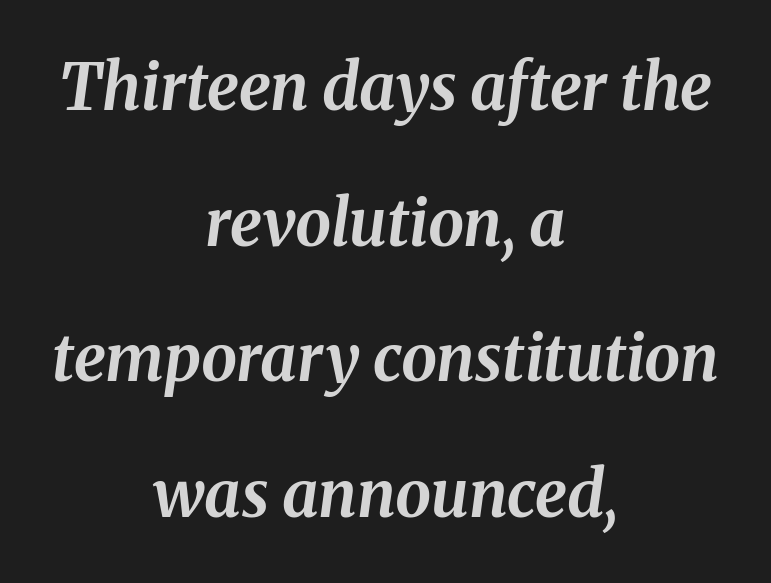
The image shows 64 px bold type, italic (leaning right); set centered, loose line spacing (2.12x), normal letter spacing, not underlined; medium stroke contrast and a medium x-height.
